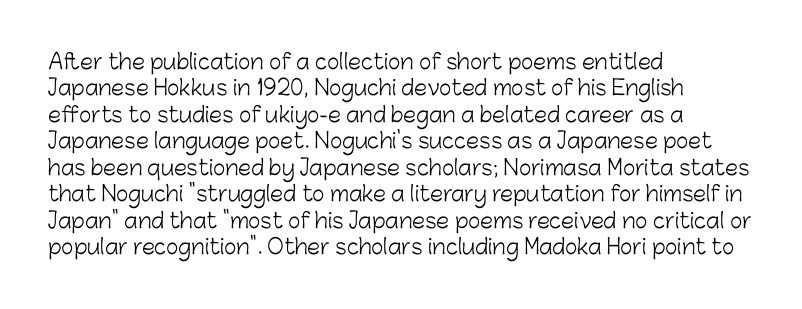
The rendering uses a moderate line-height, typical for paragraphs. Only glyphs here, with clear space below each row. The passage is arranged the way most books set body copy — flush left. Spacing between characters is what you'd get straight out of the box.
